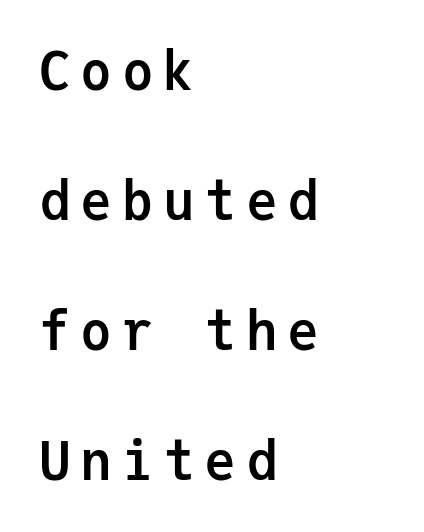
{"serif": "no", "italic": "no", "bold": "yes", "weight": "semibold", "width": "normal", "stroke_contrast": "low", "x_height": "medium", "monospaced": "yes", "underline": "no", "align": "left", "line_spacing": "loose", "line_spacing_ratio": 2.45, "glyph_px": 53}
